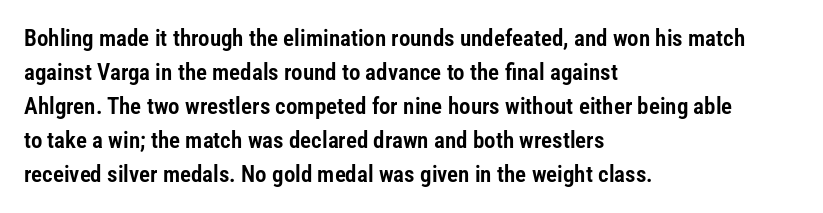
The image shows 23 px text type, upright; set left-aligned, normal line spacing (1.48x), normal letter spacing, not underlined.
